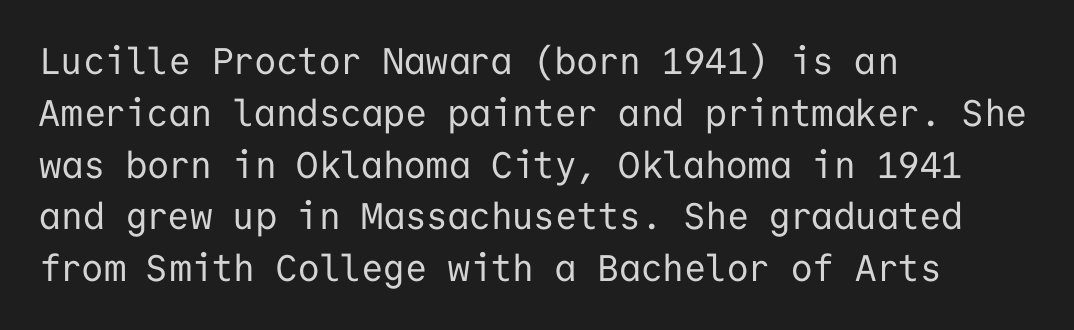
The image shows 37 px regular-weight sans-serif type, upright, monospaced; set left-aligned, normal line spacing (1.4x), normal letter spacing, not underlined; low stroke contrast and a medium x-height.
